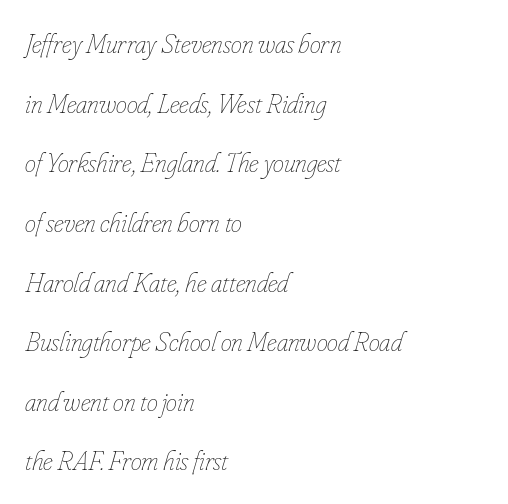
{"italic": "yes", "lean": "right", "slant_degrees": 16, "bold": "no", "weight": "thin", "width": "condensed", "stroke_contrast": "low", "x_height": "small", "monospaced": "no", "underline": "no", "align": "left", "line_spacing": "loose", "line_spacing_ratio": 2.13, "letter_spacing": "normal", "letter_spacing_em": 0.0, "glyph_px": 28}
